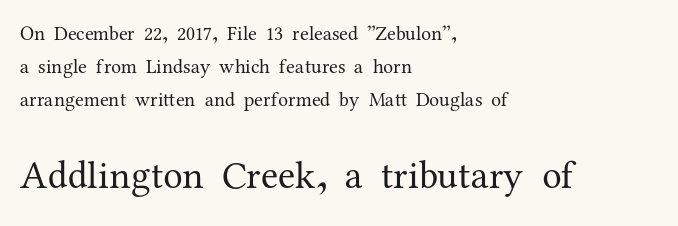
Q: Is the text bold? A: No.
Q: Is the text italic (slanted)? A: No, it is upright.
Q: Is the typeface a serif or a sans-serif typeface? A: Serif.
Q: Is the text underlined? A: No.
Q: How is the paragraph aligned? A: Left-aligned.
Q: Is the spacing between letters normal or unusually wide? A: Normal.
Q: Is the spacing between lines tight, normal or loose? A: Normal.
Q: Which block of text is set in a larger size, the first (top) or the second (bottom)? A: The second (bottom) one.
Q: Width (condensed, normal, or wide)? A: Normal.
Q: Stroke contrast? A: Medium.
Q: x-height? A: Medium.
Q: Monospaced? A: No.
